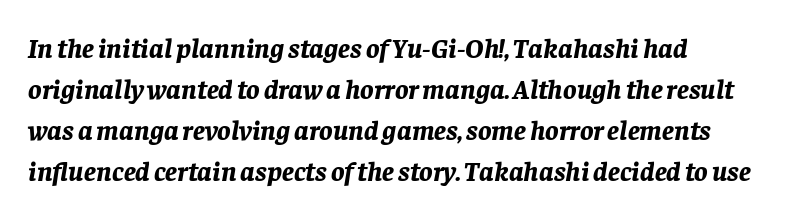
{"italic": "yes", "lean": "right", "slant_degrees": 8, "bold": "yes", "weight": "bold", "width": "normal", "stroke_contrast": "low", "x_height": "large", "monospaced": "no", "underline": "no", "line_spacing": "normal", "line_spacing_ratio": 1.47, "letter_spacing": "normal", "letter_spacing_em": 0.0, "glyph_px": 28}
